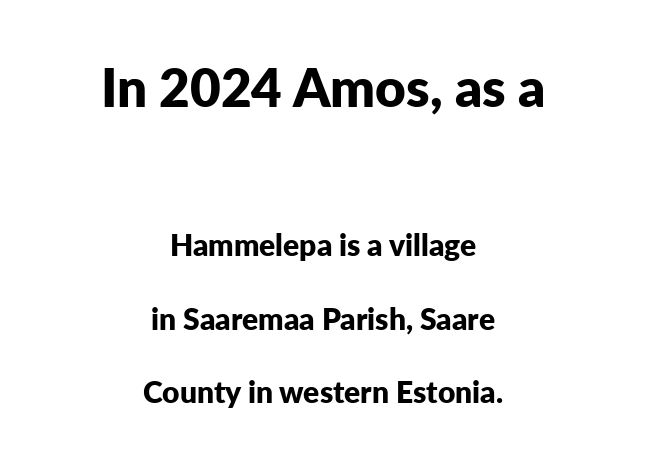
Q: Is the text bold? A: Yes.
Q: Is the text italic (slanted)? A: No, it is upright.
Q: Is the typeface a serif or a sans-serif typeface? A: Sans-serif.
Q: Is the text underlined? A: No.
Q: How is the paragraph aligned? A: Centered.
Q: Is the spacing between letters normal or unusually wide? A: Normal.
Q: Is the spacing between lines tight, normal or loose? A: Loose.
Q: Which block of text is set in a larger size, the first (top) or the second (bottom)? A: The first (top) one.
Q: Width (condensed, normal, or wide)? A: Normal.
Q: Stroke contrast? A: Low.
Q: x-height? A: Medium.
Q: Monospaced? A: No.
